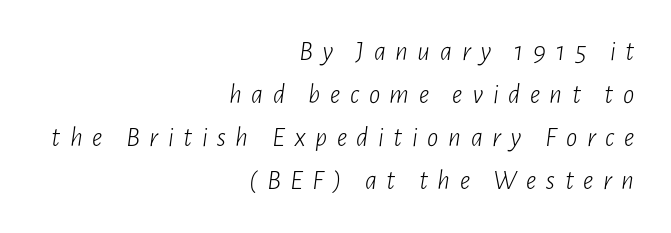
The image shows 28 px light, condensed type, italic (leaning right); set right-aligned, normal line spacing (1.54x), unusually wide letter spacing (+0.34 em), not underlined; low stroke contrast and a medium x-height.
